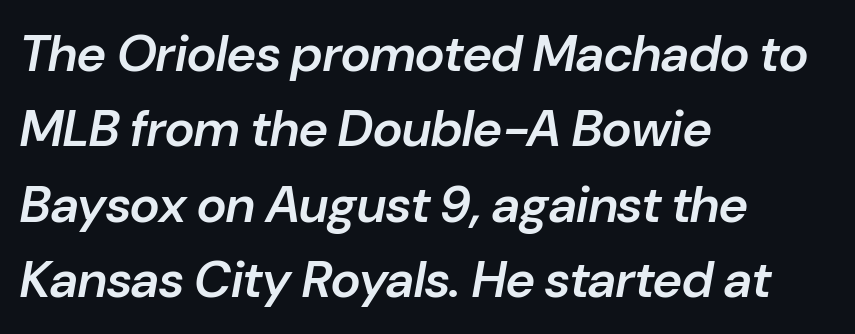
The image shows 51 px semibold type, italic (leaning right); set left-aligned, normal line spacing (1.48x), normal letter spacing, not underlined; low stroke contrast and a medium x-height.
